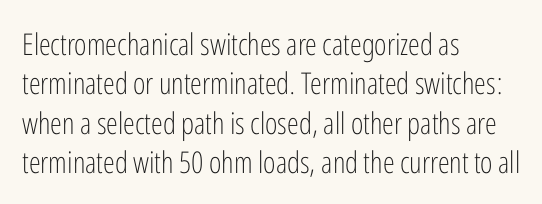
Students, note that the glyphs here touch the page at normal intervals. It's the straight-up-and-down kind of type. No letter is thick-stroked: the sample isn't bold. Typeset ragged right — the left edge is the straight one. Lines of text with bare space underneath.
